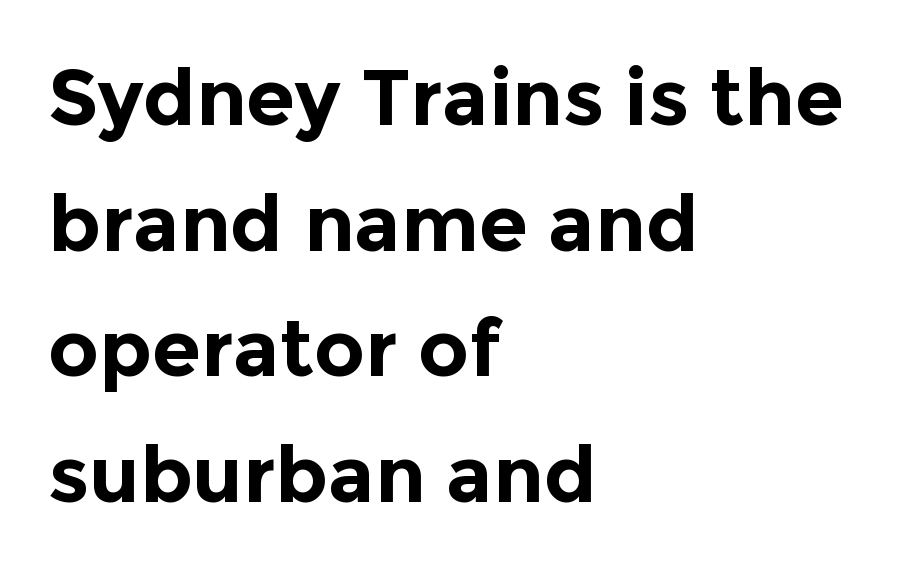
The image shows 79 px bold sans-serif type, upright; set left-aligned, normal line spacing (1.59x), normal letter spacing, not underlined; a medium x-height.
